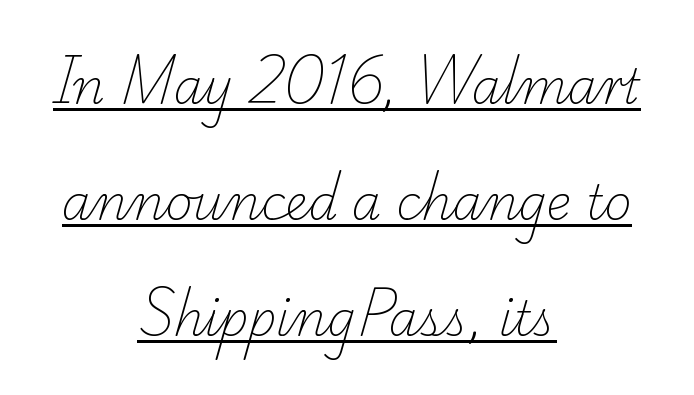
The image shows 47 px light serif type; set centered, loose line spacing (2.47x), normal letter spacing, underlined; low stroke contrast and a small x-height.
